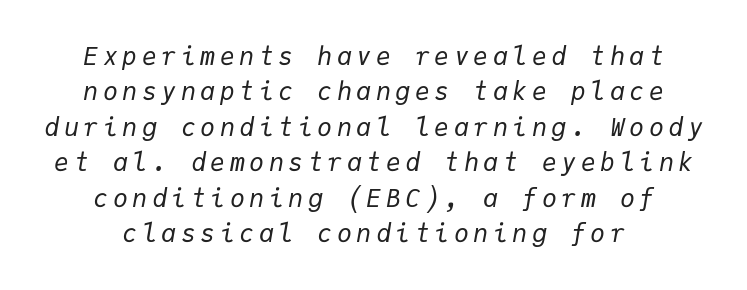
Q: Is the text bold? A: No.
Q: Is the text italic (slanted)? A: Yes, it leans right by about 9 degrees.
Q: Is the text underlined? A: No.
Q: How is the paragraph aligned? A: Centered.
Q: Is the spacing between lines tight, normal or loose? A: Normal.
